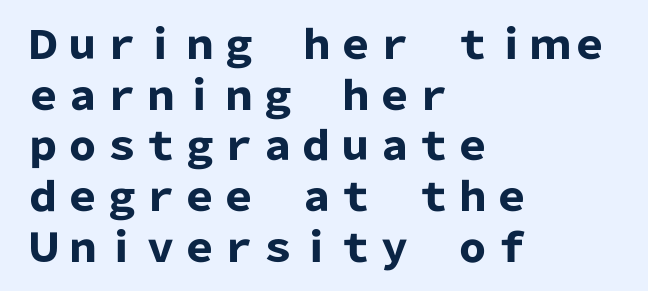
Q: Is the text bold? A: Yes.
Q: Is the text italic (slanted)? A: No, it is upright.
Q: Is the typeface a serif or a sans-serif typeface? A: Sans-serif.
Q: Is the text underlined? A: No.
Q: How is the paragraph aligned? A: Left-aligned.
Q: Is the spacing between letters normal or unusually wide? A: Normal.
Q: Is the spacing between lines tight, normal or loose? A: Normal.
Q: Width (condensed, normal, or wide)? A: Normal.
Q: Stroke contrast? A: Low.
Q: x-height? A: Medium.
Q: Monospaced? A: No.
